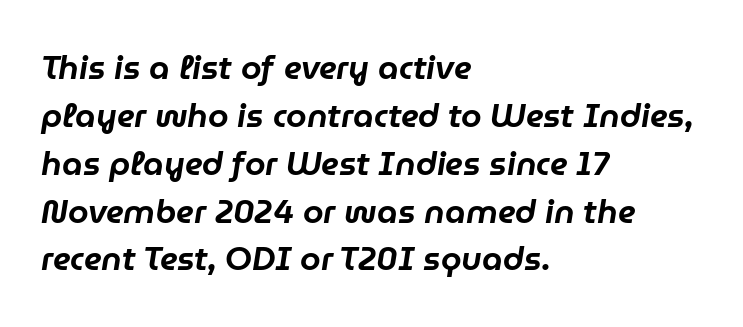
Q: Is the text italic (slanted)? A: Yes, it leans right by about 9 degrees.
Q: Is the text underlined? A: No.
Q: How is the paragraph aligned? A: Left-aligned.
Q: Is the spacing between letters normal or unusually wide? A: Normal.
Q: Is the spacing between lines tight, normal or loose? A: Normal.
Q: Width (condensed, normal, or wide)? A: Normal.
Q: Stroke contrast? A: Low.
Q: x-height? A: Medium.
Q: Monospaced? A: No.
